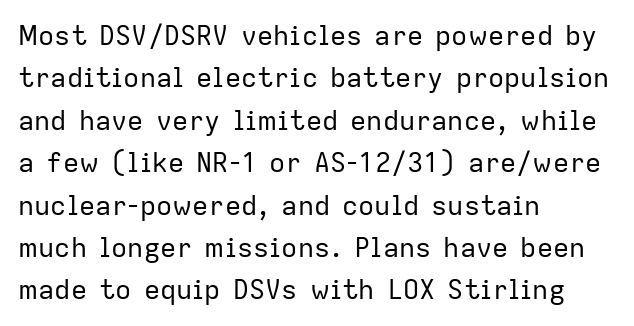
Characters follow at the spacing the type designer built in. Where is the straight margin? On the left. Weight: regular or lighter. Check the space under the baseline: it is left empty. Each new line begins a customary step beneath the previous one.
